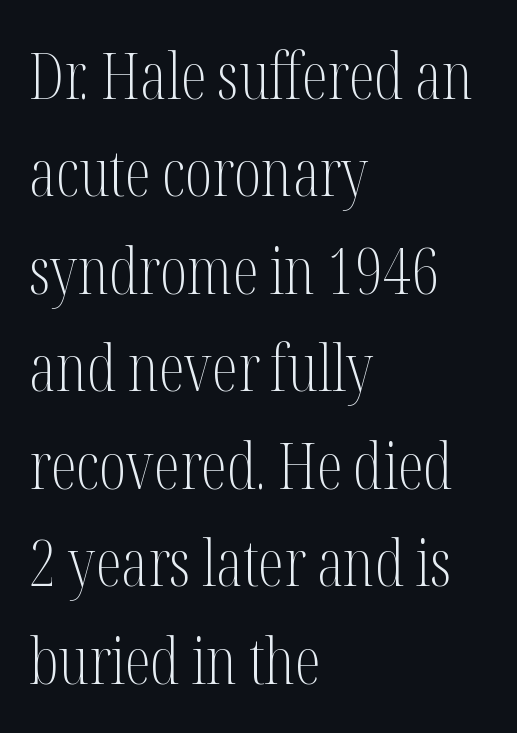
{"serif": "yes", "italic": "no", "bold": "no", "weight": "light", "width": "condensed", "stroke_contrast": "medium", "x_height": "medium", "monospaced": "no", "underline": "no", "align": "left", "line_spacing": "normal", "line_spacing_ratio": 1.5, "letter_spacing": "normal", "letter_spacing_em": 0.0, "glyph_px": 65}
